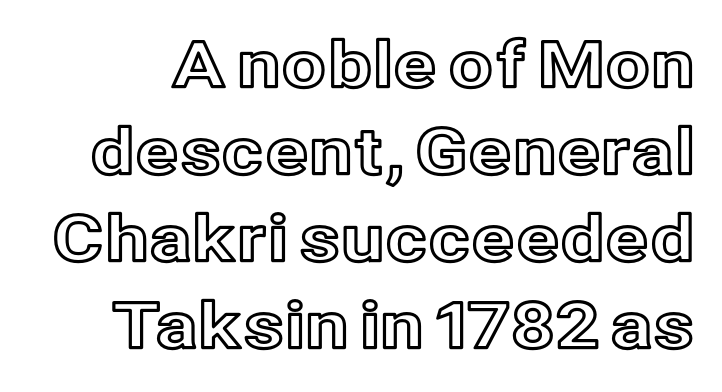
Q: Is the text italic (slanted)? A: No, it is upright.
Q: Is the text underlined? A: No.
Q: Is the spacing between letters normal or unusually wide? A: Normal.
Q: Is the spacing between lines tight, normal or loose? A: Normal.
Q: Width (condensed, normal, or wide)? A: Normal.
Q: x-height? A: Medium.
Q: Monospaced? A: No.
